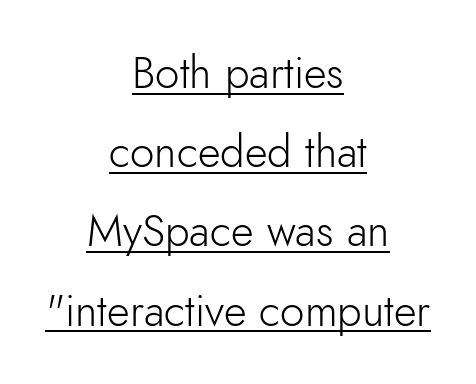
{"serif": "no", "italic": "no", "bold": "no", "weight": "light", "width": "normal", "stroke_contrast": "low", "x_height": "small", "monospaced": "no", "underline": "yes", "align": "center", "line_spacing_ratio": 1.8, "letter_spacing": "normal", "letter_spacing_em": 0.0, "glyph_px": 44}
